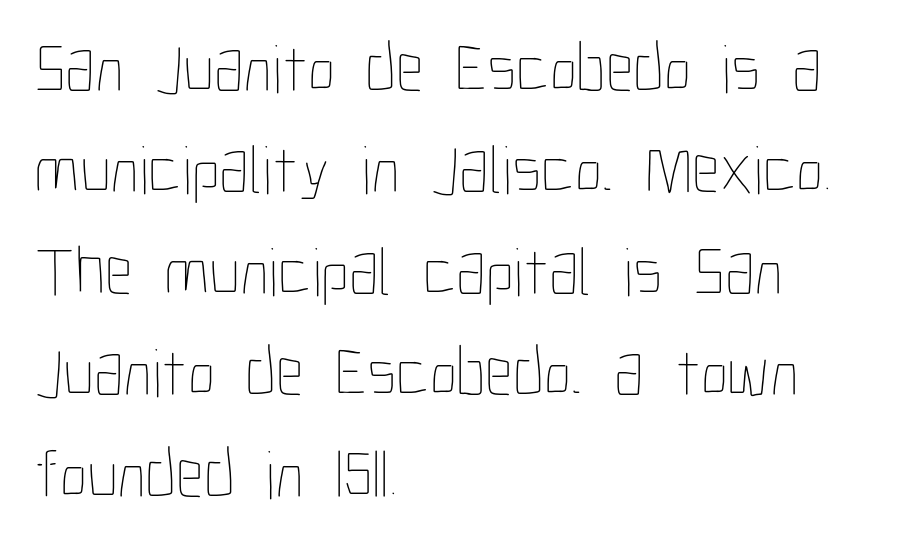
The image shows 69 px thin, condensed type, upright; set left-aligned, normal line spacing (1.47x), normal letter spacing, not underlined; low stroke contrast and a medium x-height.
